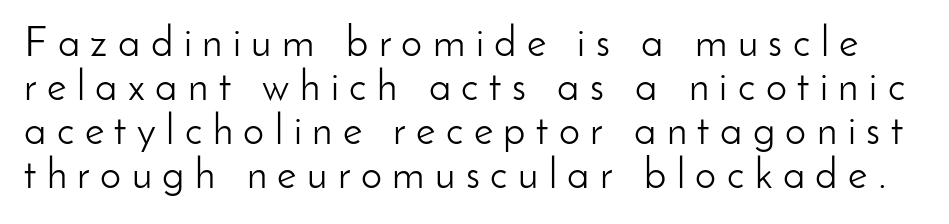
A clean baseline with only descenders dipping below it. The font's upright variant was chosen for this text. This sample has the flowing, uneven cadence of proportional lettering. Is this a heavy cut? Hardly; it is regular or lighter. To sum up the face: it is a sans, with no serifs. Loose tracking; the words dissolve into strings of separated letters.
